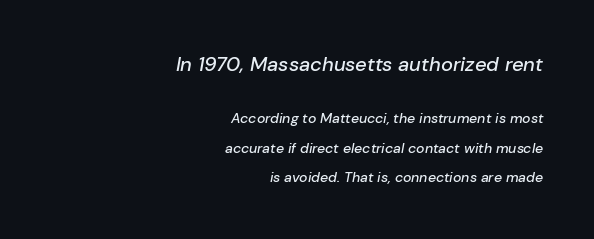
The image shows 20 px text type, italic (leaning right); set right-aligned, loose line spacing (2.11x), normal letter spacing, not underlined; the first (top) block is 1.43x larger.
